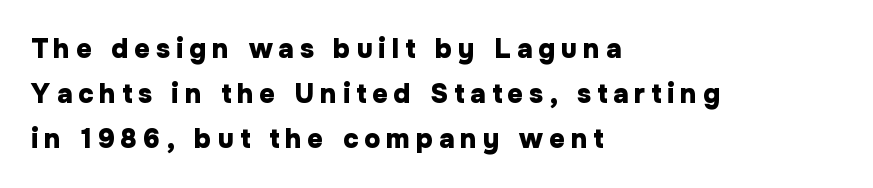
Q: Is the text bold? A: Yes.
Q: Is the text italic (slanted)? A: No, it is upright.
Q: Is the text underlined? A: No.
Q: How is the paragraph aligned? A: Left-aligned.
Q: Is the spacing between letters normal or unusually wide? A: Unusually wide.
Q: Is the spacing between lines tight, normal or loose? A: Normal.
